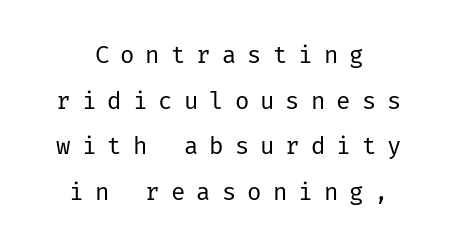
Short and long lines alike share a common midpoint. The designer dialed line spacing up above the default. Rule under the text: the space is simply empty. The letters look calm and open, with moderate or lighter stems.
